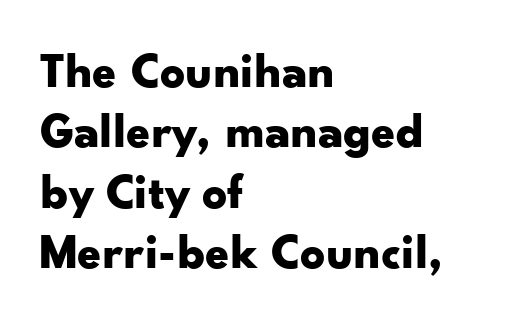
{"serif": "no", "italic": "no", "bold": "yes", "weight": "bold", "width": "wide", "stroke_contrast": "low", "x_height": "small", "monospaced": "no", "underline": "no", "align": "left", "line_spacing_ratio": 1.23, "letter_spacing": "normal", "letter_spacing_em": 0.0, "glyph_px": 49}
